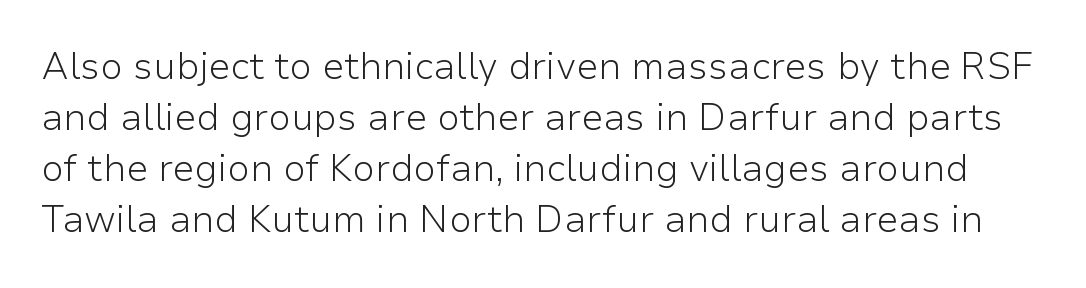
The image shows 37 px light sans-serif type, upright; set normal line spacing (1.38x), normal letter spacing, not underlined; low stroke contrast and a medium x-height.
